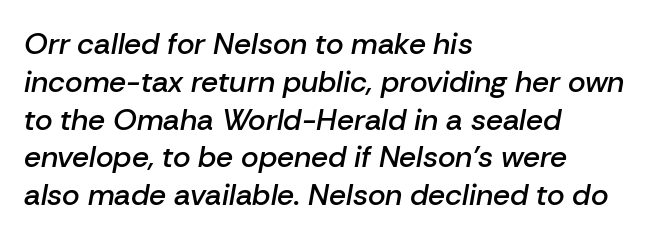
{"italic": "yes", "lean": "right", "slant_degrees": 10, "bold": "semi", "weight": "semibold", "width": "normal", "stroke_contrast": "low", "x_height": "medium", "monospaced": "no", "underline": "no", "align": "left", "line_spacing": "normal", "line_spacing_ratio": 1.26, "letter_spacing": "normal", "letter_spacing_em": 0.0, "glyph_px": 30}
